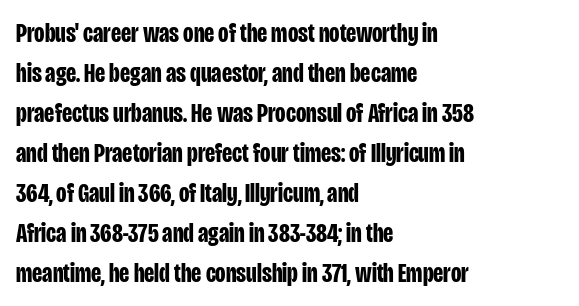
Q: Is the text bold? A: Yes.
Q: Is the text italic (slanted)? A: No, it is upright.
Q: Is the text underlined? A: No.
Q: How is the paragraph aligned? A: Left-aligned.
Q: Is the spacing between letters normal or unusually wide? A: Normal.
Q: Is the spacing between lines tight, normal or loose? A: Normal.
